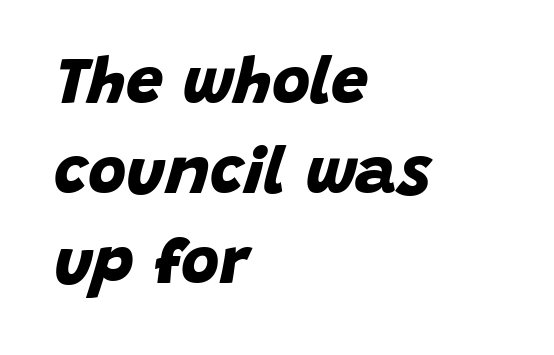
Q: Is the text bold? A: Yes.
Q: Is the typeface a serif or a sans-serif typeface? A: Sans-serif.
Q: Is the text underlined? A: No.
Q: How is the paragraph aligned? A: Left-aligned.
Q: Is the spacing between letters normal or unusually wide? A: Normal.
Q: Is the spacing between lines tight, normal or loose? A: Normal.
Q: Width (condensed, normal, or wide)? A: Normal.
Q: Stroke contrast? A: Low.
Q: x-height? A: Large.
Q: Monospaced? A: No.
